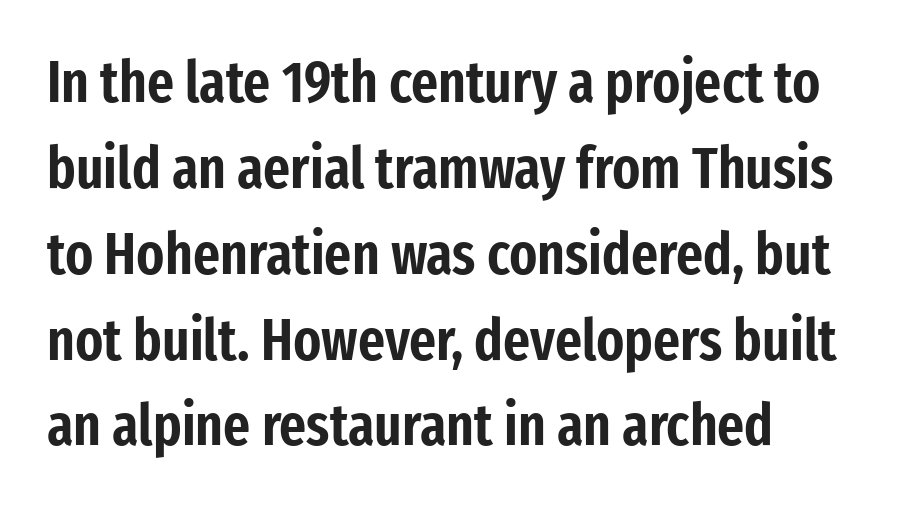
Q: Is the text italic (slanted)? A: No, it is upright.
Q: Is the typeface a serif or a sans-serif typeface? A: Sans-serif.
Q: Is the text underlined? A: No.
Q: How is the paragraph aligned? A: Left-aligned.
Q: Is the spacing between letters normal or unusually wide? A: Normal.
Q: Is the spacing between lines tight, normal or loose? A: Normal.
Q: Width (condensed, normal, or wide)? A: Condensed.
Q: Stroke contrast? A: Low.
Q: x-height? A: Medium.
Q: Monospaced? A: No.
